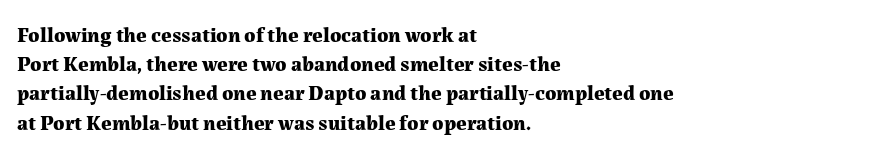
{"italic": "no", "bold": "yes", "underline": "no", "align": "left", "line_spacing": "normal", "line_spacing_ratio": 1.39, "letter_spacing": "normal", "letter_spacing_em": 0.0, "glyph_px": 21}
